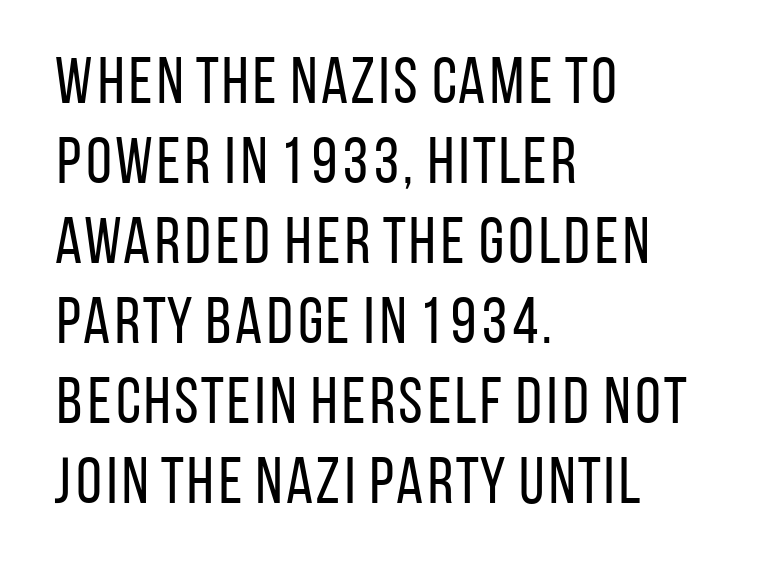
Q: Is the text bold? A: No.
Q: Is the text italic (slanted)? A: No, it is upright.
Q: Is the typeface a serif or a sans-serif typeface? A: Sans-serif.
Q: Is the text underlined? A: No.
Q: How is the paragraph aligned? A: Left-aligned.
Q: Is the spacing between letters normal or unusually wide? A: Normal.
Q: Width (condensed, normal, or wide)? A: Condensed.
Q: Stroke contrast? A: Low.
Q: x-height? A: Large.
Q: Monospaced? A: No.
